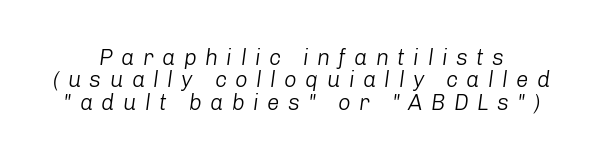
{"italic": "yes", "lean": "right", "slant_degrees": 8, "bold": "no", "underline": "no", "line_spacing": "tight", "line_spacing_ratio": 1.02, "letter_spacing": "wide", "letter_spacing_em": 0.38, "glyph_px": 22}
